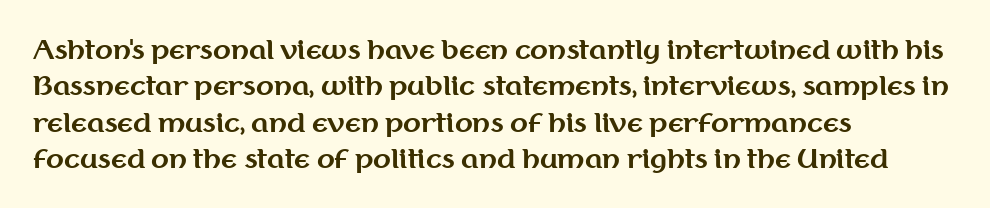
{"italic": "no", "bold": "yes", "underline": "no", "align": "left", "line_spacing": "normal", "line_spacing_ratio": 1.4, "letter_spacing": "normal", "letter_spacing_em": 0.0, "glyph_px": 26}
